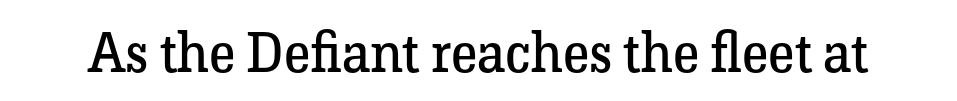
{"serif": "yes", "italic": "no", "bold": "no", "weight": "regular", "width": "normal", "stroke_contrast": "low", "x_height": "medium", "monospaced": "no", "underline": "no", "letter_spacing": "normal", "letter_spacing_em": 0.0, "glyph_px": 56}
